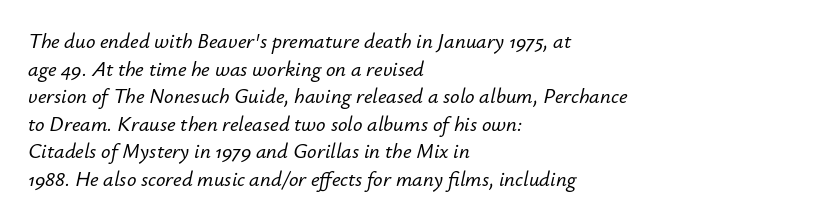
{"italic": "yes", "lean": "right", "slant_degrees": 12, "underline": "no", "align": "left", "line_spacing": "normal", "line_spacing_ratio": 1.31, "letter_spacing": "normal", "letter_spacing_em": 0.0, "glyph_px": 21}
